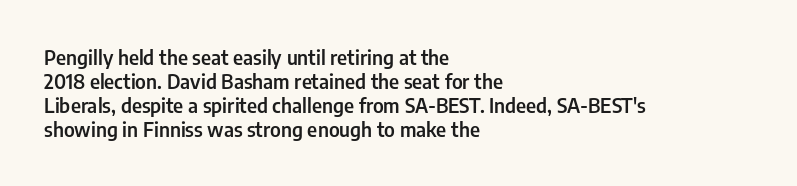
Q: Is the text bold? A: Semi-bold.
Q: Is the text italic (slanted)? A: No, it is upright.
Q: Is the text underlined? A: No.
Q: How is the paragraph aligned? A: Left-aligned.
Q: Is the spacing between letters normal or unusually wide? A: Normal.
